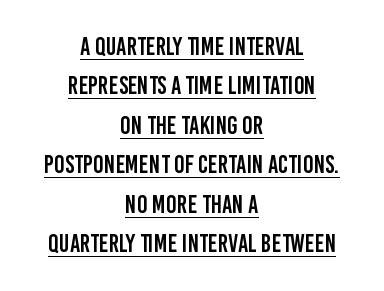
Q: Is the text italic (slanted)? A: No, it is upright.
Q: Is the text underlined? A: Yes.
Q: How is the paragraph aligned? A: Centered.
Q: Is the spacing between letters normal or unusually wide? A: Normal.
Q: Is the spacing between lines tight, normal or loose? A: Normal.
